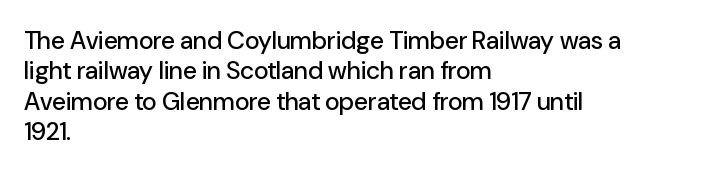
The typography opts for an upright posture over an oblique one. The letterforms sit shoulder to shoulder at normal distance. Compared with a centered layout, this one pins lines to the left instead. Descenders are the only things crossing below the line.
